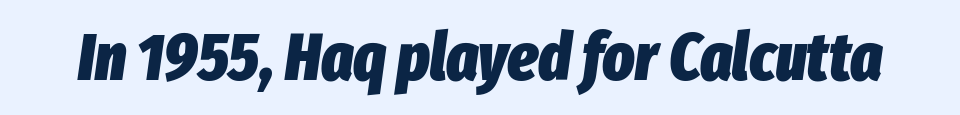
The image shows 67 px heavy, condensed type, italic (leaning right); set normal letter spacing, not underlined; low stroke contrast and a medium x-height.
